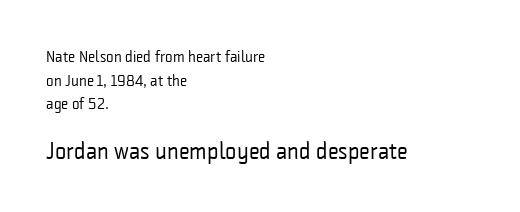
Compared with typical body copy, the letter spacing here is the same. The following chunk of copy outweighs the initial chunk in type size. Do the letters lean? They stand straight. Weight: not bold — regular or lighter. The baseline area is clear. The compositor pushed each line to the left boundary.
